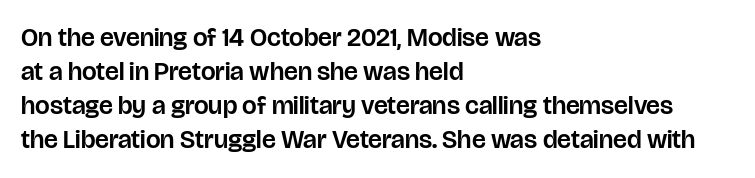
Q: Is the text italic (slanted)? A: No, it is upright.
Q: Is the text underlined? A: No.
Q: How is the paragraph aligned? A: Left-aligned.
Q: Is the spacing between letters normal or unusually wide? A: Normal.
Q: Is the spacing between lines tight, normal or loose? A: Normal.
